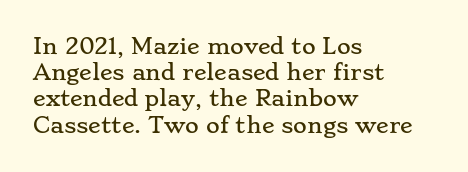
{"italic": "no", "underline": "no", "align": "left", "line_spacing": "normal", "line_spacing_ratio": 1.25, "letter_spacing": "normal", "letter_spacing_em": 0.0, "glyph_px": 21}
